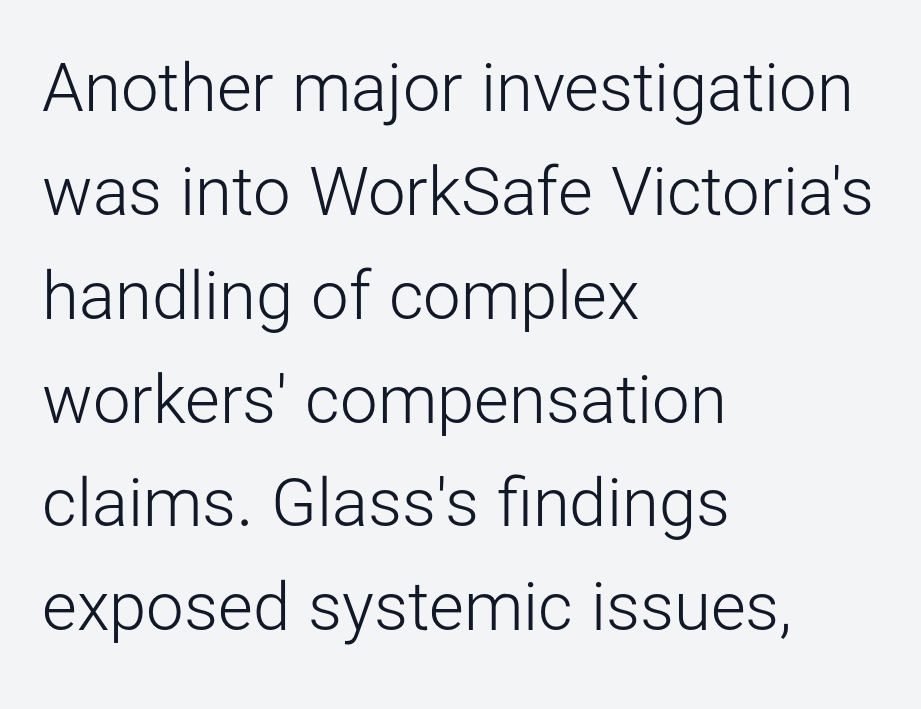
The zone under the glyphs is completely vacant. If you drew a line through each stem, it would be perfectly vertical. Nobody touched the tracking dial on this one. Weight: not bold — regular or lighter. Regarding serifs, this sample does without them. The vertical gap from one line to the next is medium.
